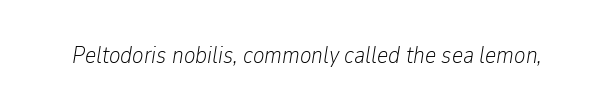
It's the slanting kind of type. Only glyphs here, with clear space below each row. No chunkiness to these letters — they're not bold. What stands out about the letter spacing? Nothing — it is the standard amount.
